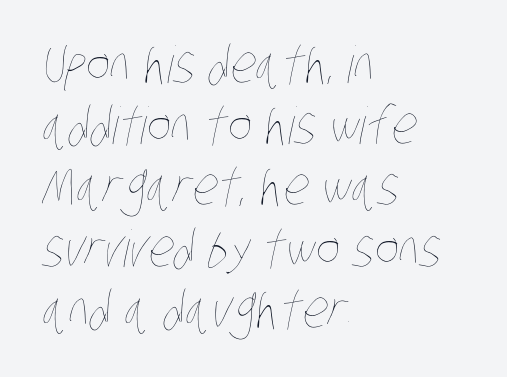
Stroke thickness stays within the range of a standard reading face or lighter. Decoration check: the copy has no underline. Each line starts at the same left margin while the right side varies. Students, note that the glyphs here touch the page at normal intervals. Spacing verdict: proportional, widths tailored to each character.
